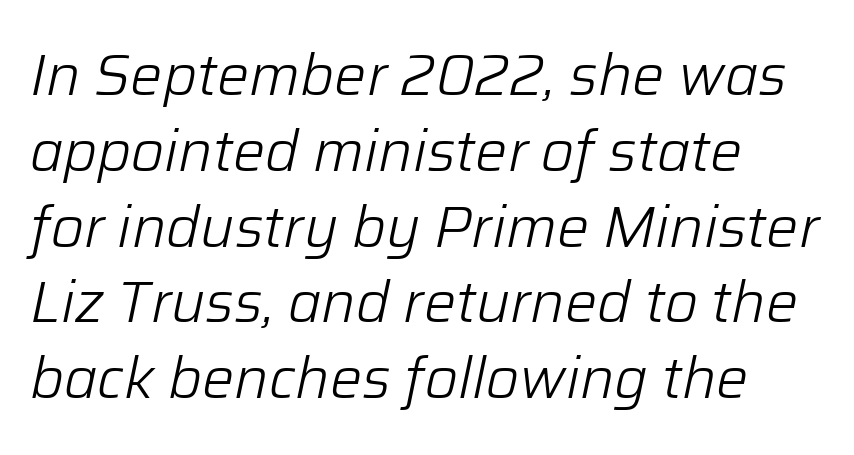
{"italic": "yes", "lean": "right", "slant_degrees": 12, "bold": "no", "weight": "light", "width": "normal", "stroke_contrast": "low", "x_height": "medium", "monospaced": "no", "underline": "no", "align": "left", "line_spacing": "normal", "line_spacing_ratio": 1.33, "letter_spacing": "normal", "letter_spacing_em": 0.0, "glyph_px": 57}
